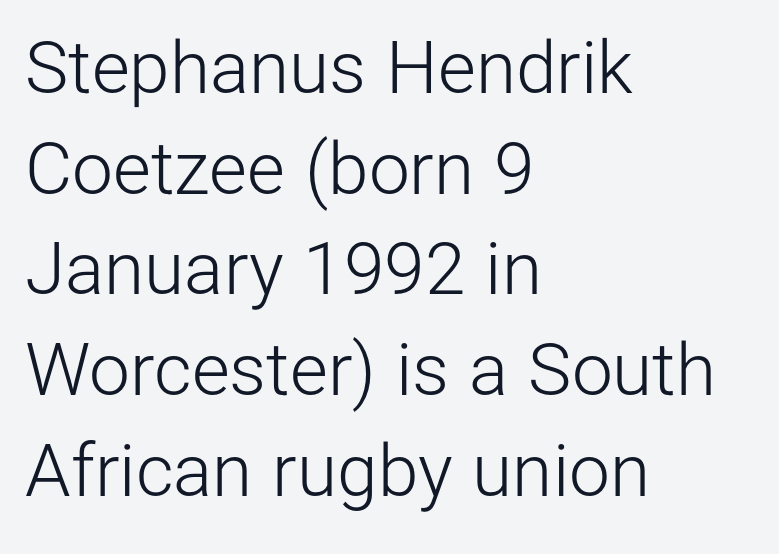
The image shows 73 px light sans-serif type, upright; set left-aligned, normal line spacing (1.38x), normal letter spacing, not underlined; low stroke contrast and a medium x-height.
